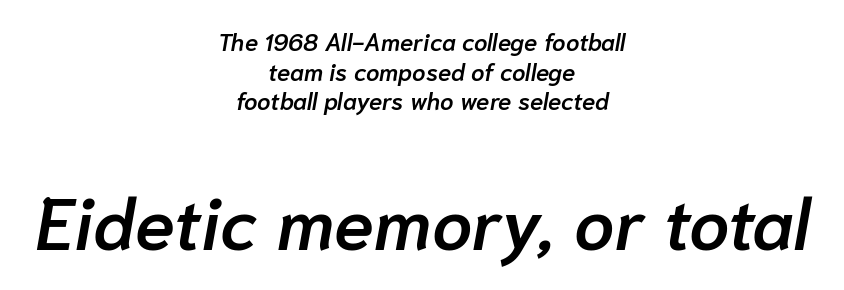
The image shows 72 px semibold type, italic (leaning right); set centered, line spacing 1.23x, normal letter spacing, not underlined; the second (bottom) block is 3.0x larger; low stroke contrast and a medium x-height.
